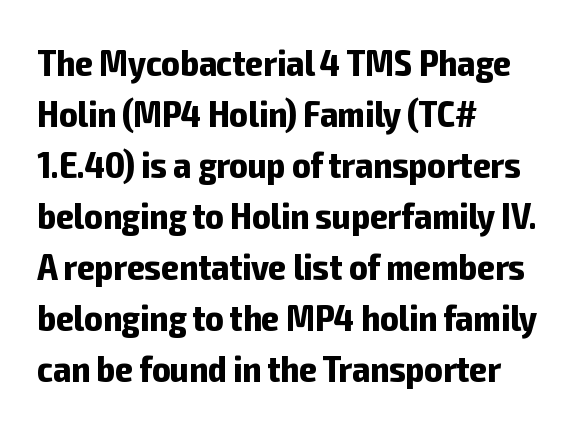
{"serif": "no", "italic": "no", "bold": "yes", "weight": "bold", "width": "condensed", "stroke_contrast": "low", "x_height": "medium", "monospaced": "no", "underline": "no", "align": "left", "line_spacing": "normal", "line_spacing_ratio": 1.34, "letter_spacing": "normal", "letter_spacing_em": 0.0, "glyph_px": 38}
